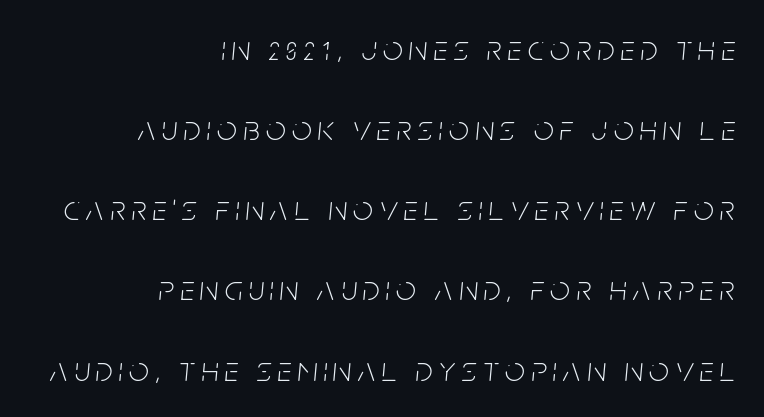
{"italic": "yes", "lean": "right", "slant_degrees": 5, "bold": "no", "weight": "light", "width": "condensed", "stroke_contrast": "low", "x_height": "large", "monospaced": "no", "underline": "no", "align": "right", "line_spacing": "loose", "line_spacing_ratio": 2.29, "glyph_px": 35}
